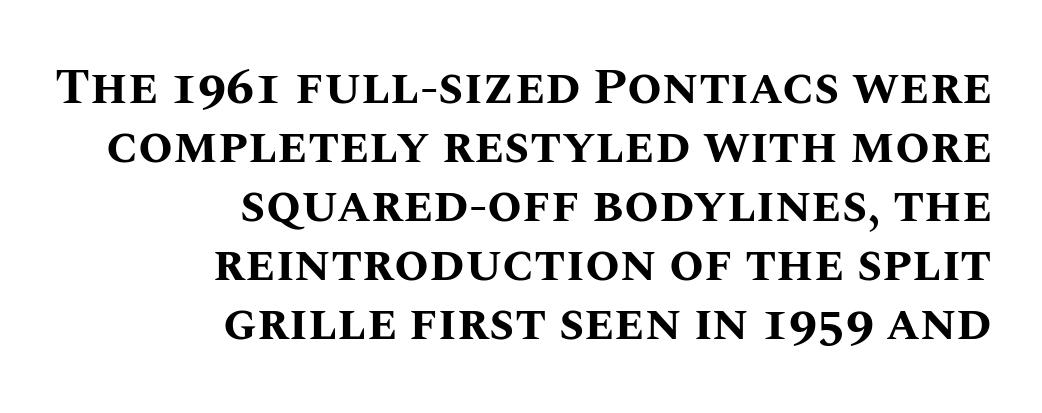
{"italic": "no", "bold": "yes", "weight": "bold", "width": "normal", "stroke_contrast": "medium", "x_height": "large", "monospaced": "no", "underline": "no", "align": "right", "line_spacing_ratio": 1.18, "letter_spacing": "normal", "letter_spacing_em": 0.0, "glyph_px": 50}
